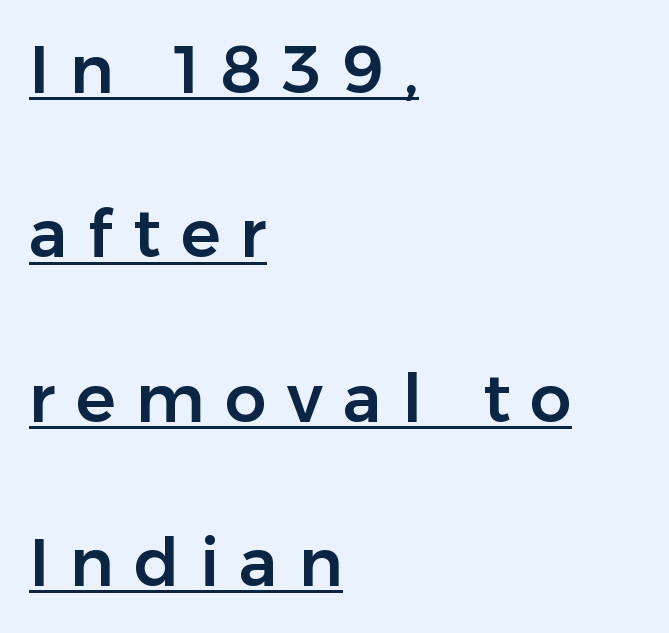
The image shows 66 px sans-serif type, upright; set left-aligned, loose line spacing (2.49x), unusually wide letter spacing (+0.31 em), underlined; low stroke contrast and a medium x-height.
